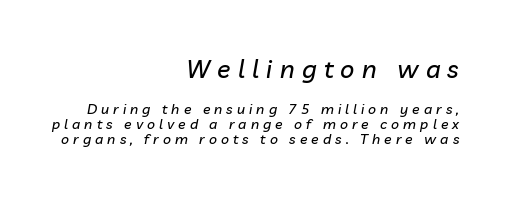
{"italic": "yes", "lean": "right", "slant_degrees": 10, "underline": "no", "align": "right", "line_spacing": "tight", "line_spacing_ratio": 1.07, "letter_spacing": "wide", "letter_spacing_em": 0.29, "larger_block": "first", "size_ratio": 1.79, "glyph_px": 25}
